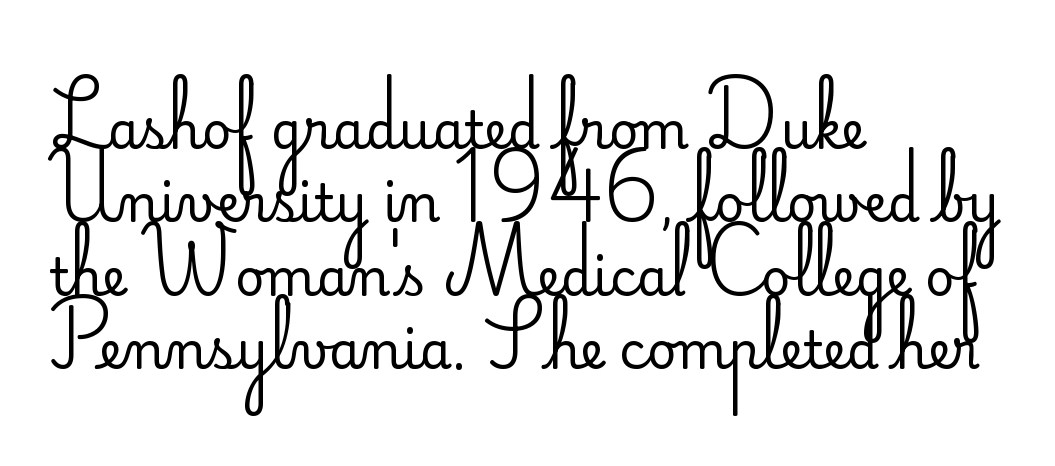
Standard letterfit; no display-style spreading of the glyphs. Line starts are locked; line ends wander. Note: no serifs on the glyphs. This sample uses an upright cut, with every glyph sitting square on the baseline. The strokes carry an ordinary text weight at most. Quick note: underline off.
